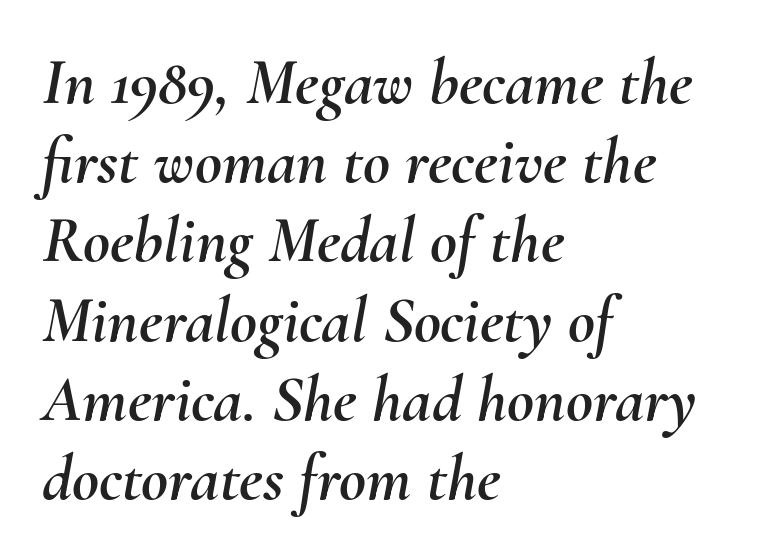
The image shows 66 px text type, italic (leaning right); set left-aligned, line spacing 1.2x, normal letter spacing, not underlined; medium stroke contrast and a small x-height.
